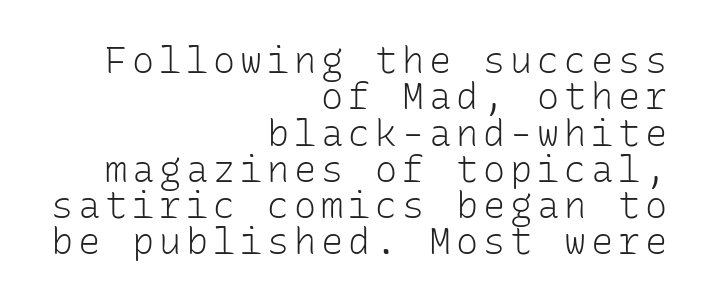
Q: Is the text bold? A: No.
Q: Is the text italic (slanted)? A: No, it is upright.
Q: Is the typeface a serif or a sans-serif typeface? A: Sans-serif.
Q: Is the text underlined? A: No.
Q: How is the paragraph aligned? A: Right-aligned.
Q: Is the spacing between lines tight, normal or loose? A: Tight.
Q: Width (condensed, normal, or wide)? A: Normal.
Q: Stroke contrast? A: Low.
Q: x-height? A: Medium.
Q: Monospaced? A: Yes.
